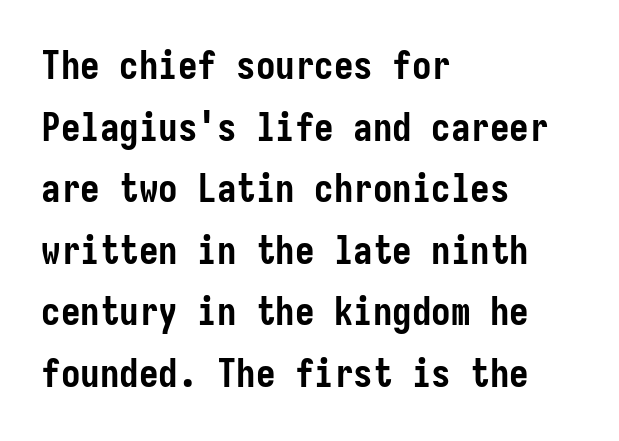
The image shows 39 px semibold, condensed sans-serif type, upright; set left-aligned, normal line spacing (1.58x), normal letter spacing, not underlined; low stroke contrast and a medium x-height.
